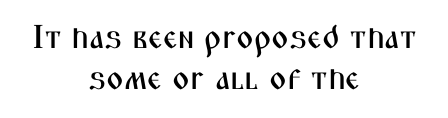
Q: Is the text italic (slanted)? A: No, it is upright.
Q: Is the typeface a serif or a sans-serif typeface? A: Sans-serif.
Q: Is the text underlined? A: No.
Q: How is the paragraph aligned? A: Centered.
Q: Is the spacing between letters normal or unusually wide? A: Normal.
Q: Is the spacing between lines tight, normal or loose? A: Normal.
Q: Width (condensed, normal, or wide)? A: Condensed.
Q: Stroke contrast? A: Medium.
Q: x-height? A: Medium.
Q: Monospaced? A: No.
